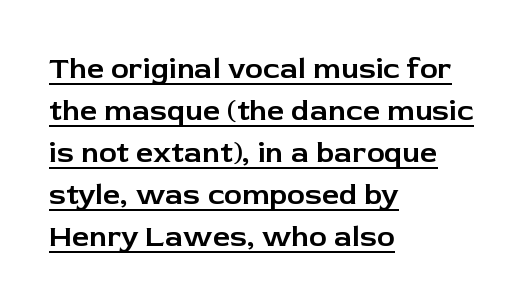
Teacher's note: observe the even left margin — that is flush-left alignment. Whoever set this chose a conventional vertical rhythm. The specimen includes a rule beneath the text block's lines. A typesetter would call this zero additional tracking.
